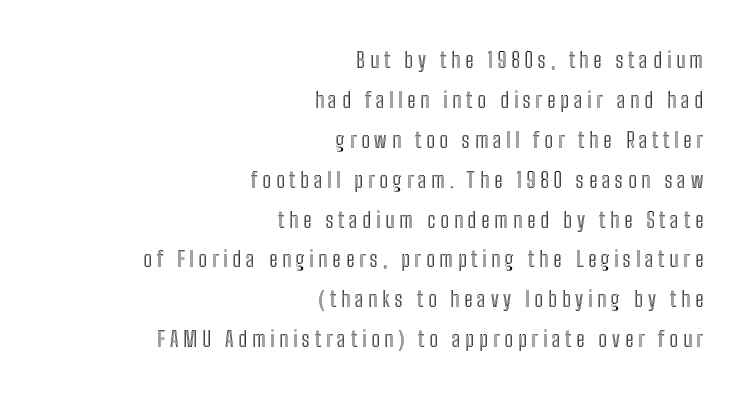
Q: Is the text italic (slanted)? A: No, it is upright.
Q: Is the text underlined? A: No.
Q: How is the paragraph aligned? A: Right-aligned.
Q: Is the spacing between letters normal or unusually wide? A: Unusually wide.
Q: Is the spacing between lines tight, normal or loose? A: Loose.
